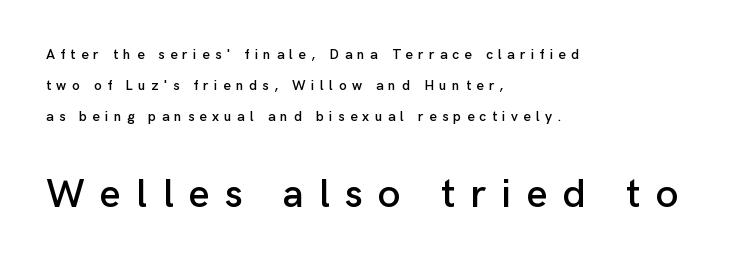
The lower block of text is set noticeably larger than the block above it. The typeface chosen for these lines omits serifs. A great deal of white space separates one row of letters from the next. The typography opts for an upright posture over an oblique one.
